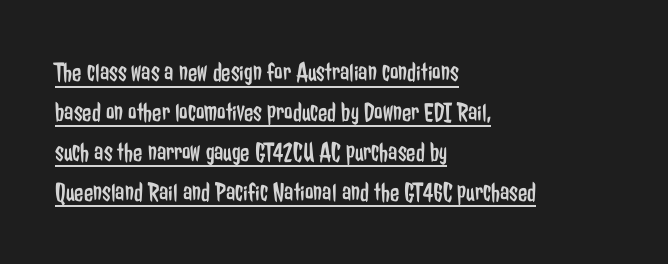
{"italic": "no", "bold": "no", "underline": "yes", "align": "left", "line_spacing": "normal", "line_spacing_ratio": 1.48, "letter_spacing": "normal", "letter_spacing_em": 0.0, "glyph_px": 27}
